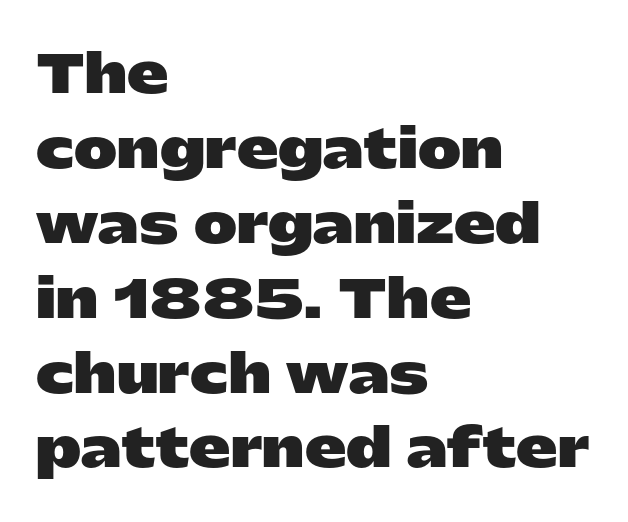
Q: Is the text bold? A: Yes.
Q: Is the text italic (slanted)? A: No, it is upright.
Q: Is the typeface a serif or a sans-serif typeface? A: Sans-serif.
Q: Is the text underlined? A: No.
Q: How is the paragraph aligned? A: Left-aligned.
Q: Is the spacing between letters normal or unusually wide? A: Normal.
Q: Is the spacing between lines tight, normal or loose? A: Normal.
Q: Width (condensed, normal, or wide)? A: Wide.
Q: Stroke contrast? A: Low.
Q: x-height? A: Medium.
Q: Monospaced? A: No.
